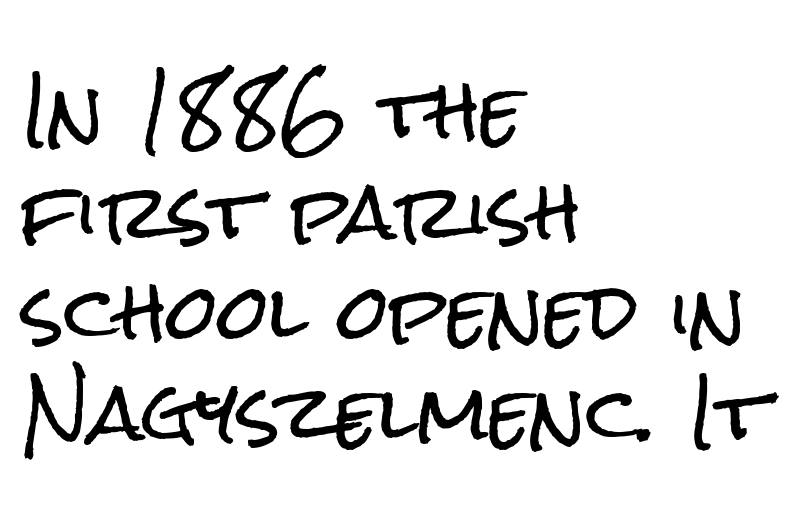
The image shows 74 px condensed sans-serif type, upright; set left-aligned, normal line spacing (1.36x), normal letter spacing, not underlined; low stroke contrast and a medium x-height.
